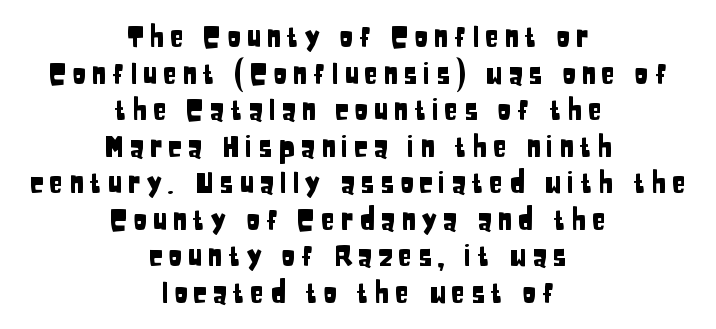
The image shows 29 px condensed sans-serif type, upright; set centered, normal line spacing (1.26x), not underlined; low stroke contrast and a large x-height.
